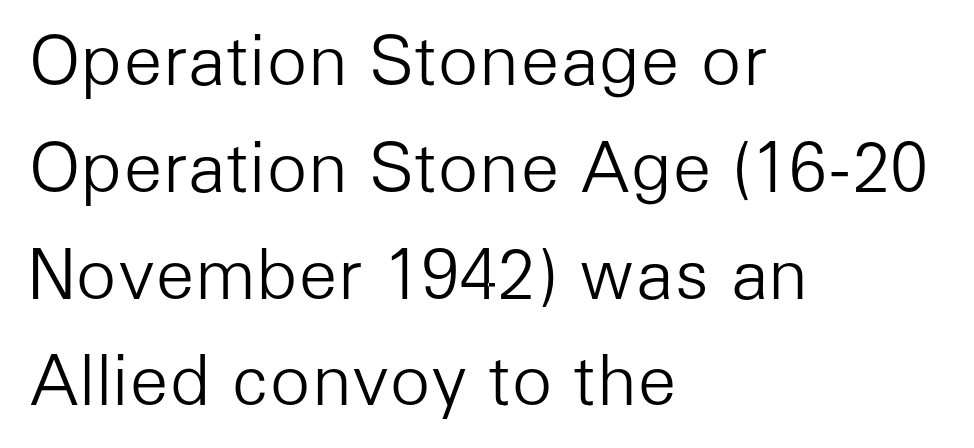
Letter spacing: default. Caption: face not bold, strokes unweighted. The letters advance in unequal steps, a hallmark of proportional type. Nope, no serifs anywhere on these letters. Quick note: interline space is typical.
